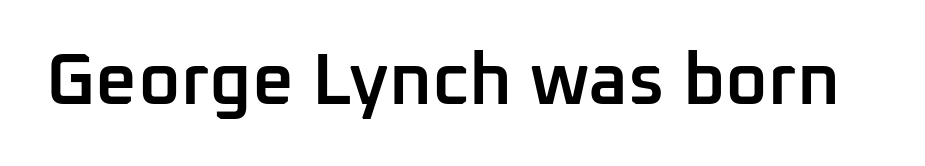
Q: Is the text bold? A: Semi-bold.
Q: Is the text italic (slanted)? A: No, it is upright.
Q: Is the typeface a serif or a sans-serif typeface? A: Sans-serif.
Q: Is the text underlined? A: No.
Q: Is the spacing between letters normal or unusually wide? A: Normal.
Q: Width (condensed, normal, or wide)? A: Normal.
Q: Stroke contrast? A: Low.
Q: x-height? A: Medium.
Q: Monospaced? A: No.
